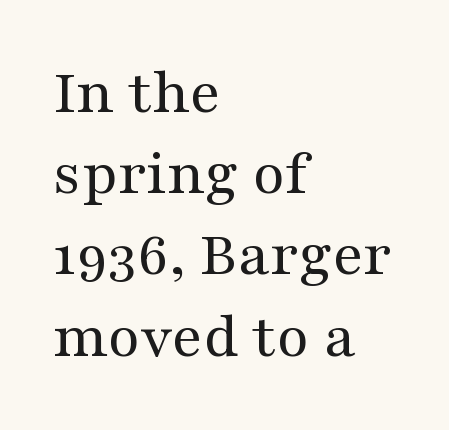
{"serif": "yes", "italic": "no", "bold": "no", "weight": "regular", "width": "wide", "stroke_contrast": "medium", "x_height": "medium", "monospaced": "no", "underline": "no", "align": "left", "line_spacing_ratio": 1.23, "letter_spacing": "normal", "letter_spacing_em": 0.0, "glyph_px": 66}
